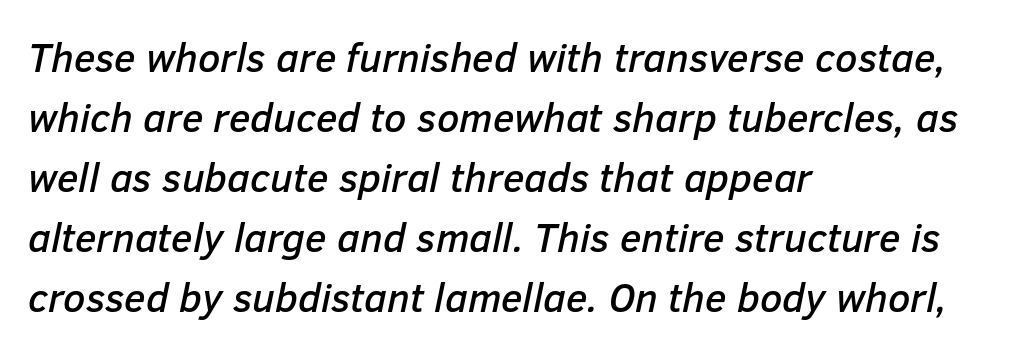
Each line starts at the same left margin while the right side varies. Interline gaps are of average width in this sample. Does extra space separate the letters? No, they use regular spacing. Descenders are the only things crossing below the line. These lines are rendered in a variable-pitch font. Slant detected: the letters are inclined.
